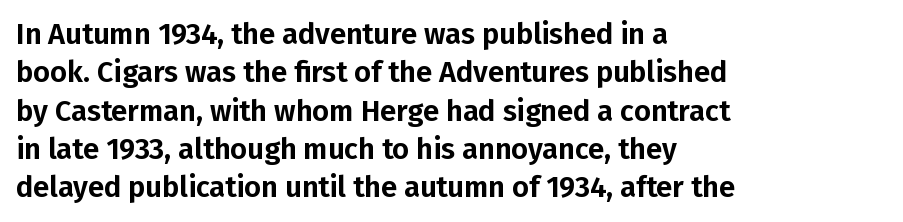
Baseline-to-baseline distance is the conventional proportion of letter height. This sample is left-justified, so line endings fall wherever the words run out. The face used here is proportionally spaced, like ordinary book or web type. Has an underline been added? It has not. In terms of letterform style, serifs are entirely absent. Style check: upright.
